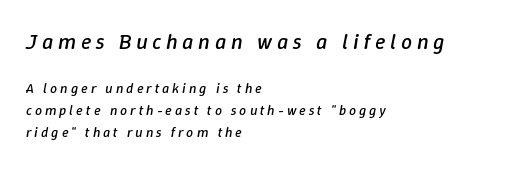
Q: Is the text bold? A: No.
Q: Is the text italic (slanted)? A: Yes, it leans right by about 9 degrees.
Q: Is the text underlined? A: No.
Q: How is the paragraph aligned? A: Left-aligned.
Q: Is the spacing between letters normal or unusually wide? A: Unusually wide.
Q: Is the spacing between lines tight, normal or loose? A: Normal.
Q: Which block of text is set in a larger size, the first (top) or the second (bottom)? A: The first (top) one.
